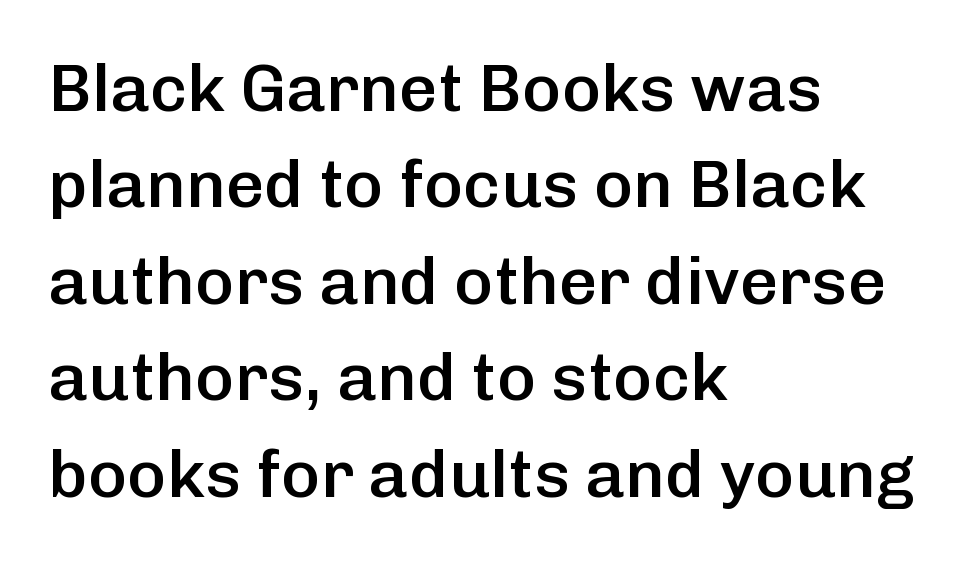
Q: Is the text bold? A: Semi-bold.
Q: Is the text italic (slanted)? A: No, it is upright.
Q: Is the typeface a serif or a sans-serif typeface? A: Sans-serif.
Q: Is the text underlined? A: No.
Q: How is the paragraph aligned? A: Left-aligned.
Q: Is the spacing between letters normal or unusually wide? A: Normal.
Q: Is the spacing between lines tight, normal or loose? A: Normal.
Q: Width (condensed, normal, or wide)? A: Normal.
Q: Stroke contrast? A: Low.
Q: x-height? A: Medium.
Q: Monospaced? A: No.
